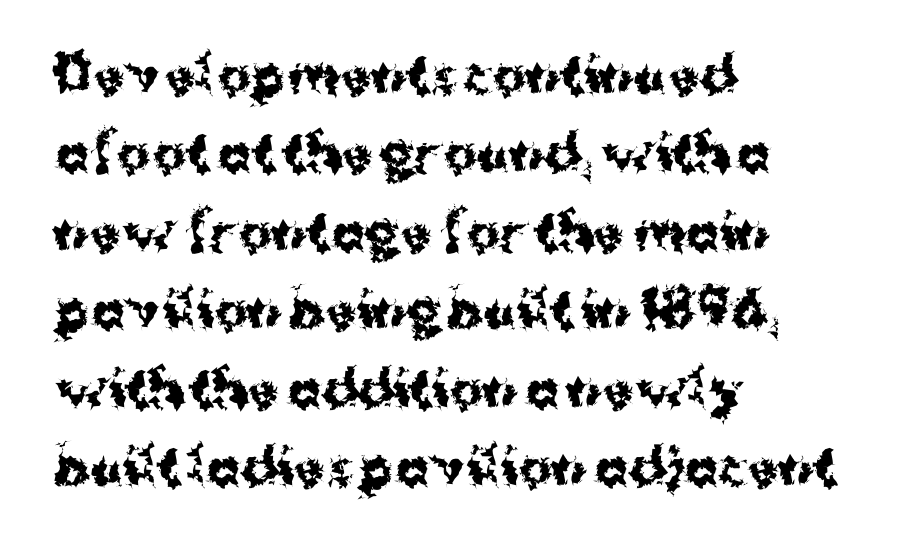
Students, note that the glyphs here touch the page at normal intervals. Bold? Absolutely — the strokes are thick and heavy. Vertical strokes here are truly vertical. Regarding serifs, this sample does without them. Left-aligned paragraph, ragged on the right. The face used here is proportionally spaced, like ordinary book or web type.
